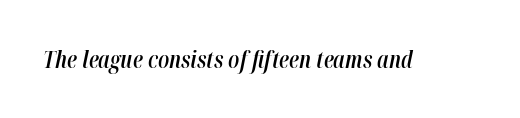
Q: Is the text bold? A: Semi-bold.
Q: Is the text italic (slanted)? A: Yes, it leans right by about 12 degrees.
Q: Is the text underlined? A: No.
Q: Is the spacing between letters normal or unusually wide? A: Normal.
